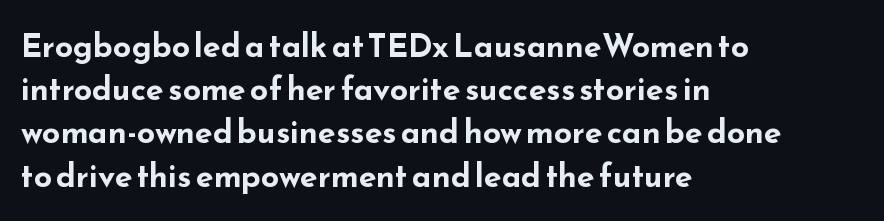
The image shows 32 px bold, wide sans-serif type, upright; set left-aligned, normal line spacing (1.35x), normal letter spacing, not underlined; low stroke contrast and a small x-height.
